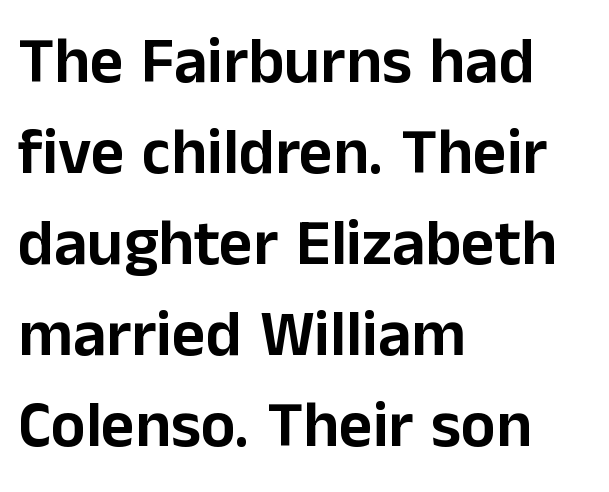
Q: Is the text italic (slanted)? A: No, it is upright.
Q: Is the typeface a serif or a sans-serif typeface? A: Sans-serif.
Q: Is the text underlined? A: No.
Q: How is the paragraph aligned? A: Left-aligned.
Q: Is the spacing between letters normal or unusually wide? A: Normal.
Q: Is the spacing between lines tight, normal or loose? A: Normal.
Q: Width (condensed, normal, or wide)? A: Normal.
Q: Stroke contrast? A: Low.
Q: x-height? A: Medium.
Q: Monospaced? A: No.
